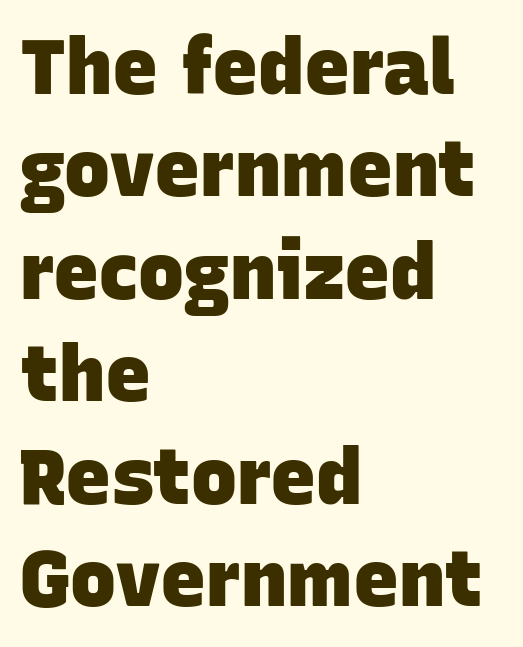
Q: Is the text bold? A: Yes.
Q: Is the typeface a serif or a sans-serif typeface? A: Sans-serif.
Q: Is the text underlined? A: No.
Q: How is the paragraph aligned? A: Left-aligned.
Q: Is the spacing between letters normal or unusually wide? A: Normal.
Q: Is the spacing between lines tight, normal or loose? A: Normal.
Q: Width (condensed, normal, or wide)? A: Normal.
Q: Stroke contrast? A: Low.
Q: x-height? A: Large.
Q: Monospaced? A: No.
